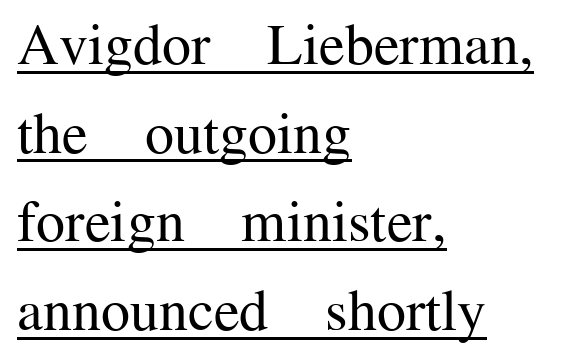
The image shows 58 px regular-weight serif type, upright; set left-aligned, normal line spacing (1.53x), normal letter spacing, underlined; medium stroke contrast and a medium x-height.
